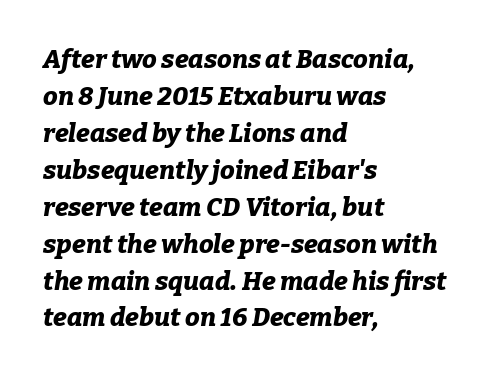
Q: Is the text bold? A: Yes.
Q: Is the text italic (slanted)? A: Yes, it leans right by about 9 degrees.
Q: Is the text underlined? A: No.
Q: How is the paragraph aligned? A: Left-aligned.
Q: Is the spacing between letters normal or unusually wide? A: Normal.
Q: Is the spacing between lines tight, normal or loose? A: Normal.
